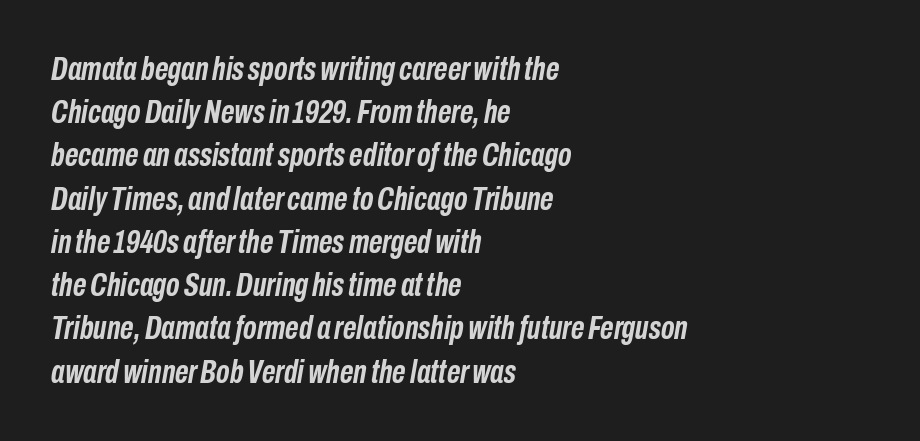
Q: Is the text bold? A: Yes.
Q: Is the text italic (slanted)? A: Yes, it leans right by about 10 degrees.
Q: Is the text underlined? A: No.
Q: How is the paragraph aligned? A: Left-aligned.
Q: Is the spacing between letters normal or unusually wide? A: Normal.
Q: Is the spacing between lines tight, normal or loose? A: Normal.
Q: Width (condensed, normal, or wide)? A: Condensed.
Q: Stroke contrast? A: Low.
Q: x-height? A: Medium.
Q: Monospaced? A: No.
